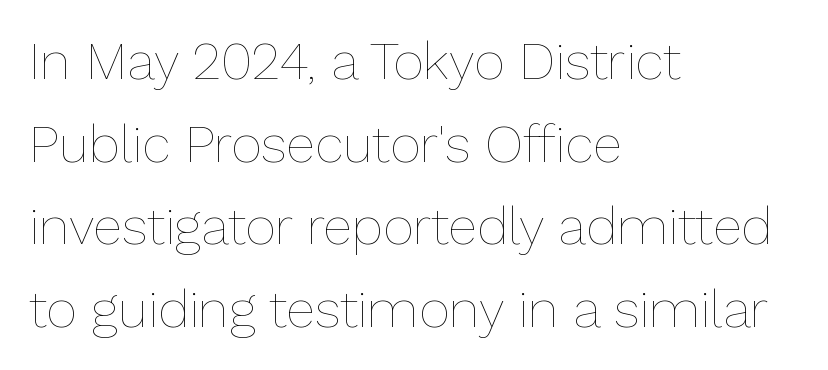
Heft: none added — not bold. Honestly, the row spacing looks completely unremarkable. Posture: upright roman. Decoration check: the copy has no underline. Proportional: the letters do not fall into vertical columns. Is the letter spacing exaggerated? No — it looks like the ordinary default.
